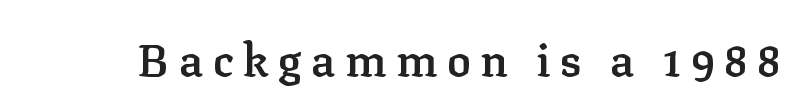
The image shows 45 px semibold serif type, upright; set unusually wide letter spacing (+0.21 em), not underlined; low stroke contrast and a medium x-height.
